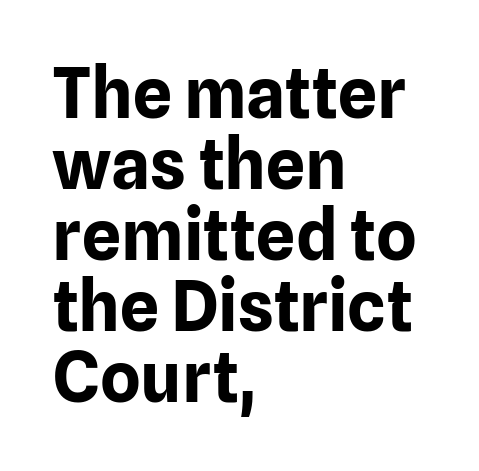
The image shows 69 px bold sans-serif type, upright; set left-aligned, tight line spacing (1.03x), normal letter spacing, not underlined; low stroke contrast and a medium x-height.
